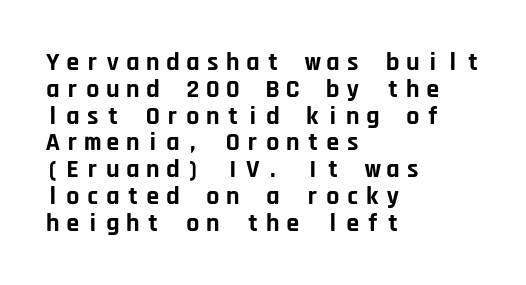
The image shows 26 px bold type, upright; set left-aligned, tight line spacing (1.03x), not underlined.
